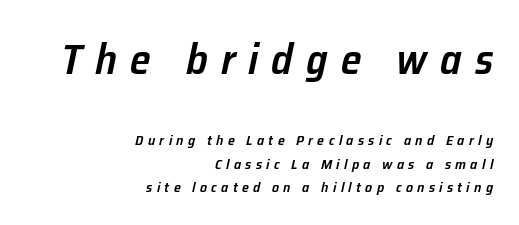
{"italic": "yes", "lean": "right", "slant_degrees": 12, "bold": "semi", "weight": "semibold", "width": "normal", "stroke_contrast": "low", "x_height": "medium", "monospaced": "no", "underline": "no", "align": "right", "line_spacing": "normal", "line_spacing_ratio": 1.66, "letter_spacing": "wide", "letter_spacing_em": 0.31, "larger_block": "first", "size_ratio": 3.0, "glyph_px": 42}
